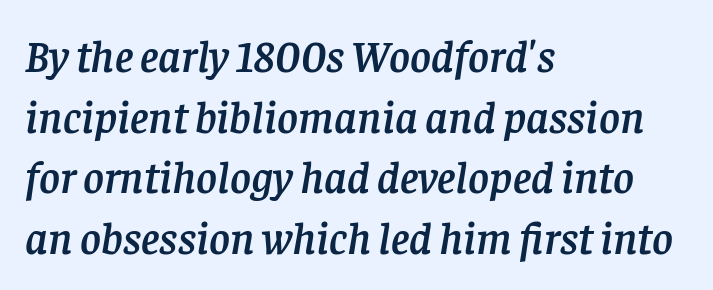
The image shows 45 px serif type, italic (leaning right); set left-aligned, normal line spacing (1.35x), normal letter spacing, not underlined; low stroke contrast and a large x-height.
